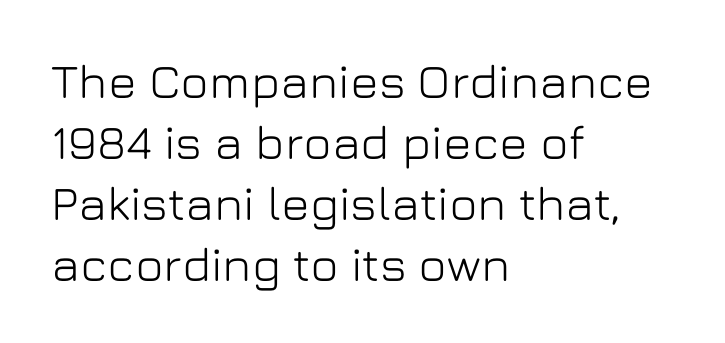
Q: Is the text italic (slanted)? A: No, it is upright.
Q: Is the typeface a serif or a sans-serif typeface? A: Sans-serif.
Q: Is the text underlined? A: No.
Q: How is the paragraph aligned? A: Left-aligned.
Q: Is the spacing between letters normal or unusually wide? A: Normal.
Q: Is the spacing between lines tight, normal or loose? A: Normal.
Q: Width (condensed, normal, or wide)? A: Normal.
Q: Stroke contrast? A: Low.
Q: x-height? A: Medium.
Q: Monospaced? A: No.
